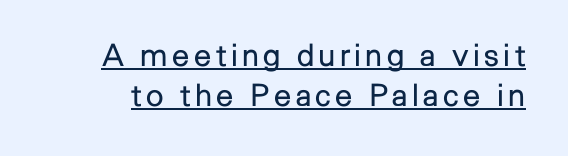
Q: Is the text bold? A: No.
Q: Is the text italic (slanted)? A: No, it is upright.
Q: Is the typeface a serif or a sans-serif typeface? A: Sans-serif.
Q: Is the text underlined? A: Yes.
Q: Is the spacing between lines tight, normal or loose? A: Normal.
Q: Width (condensed, normal, or wide)? A: Normal.
Q: Stroke contrast? A: Low.
Q: x-height? A: Medium.
Q: Monospaced? A: No.
